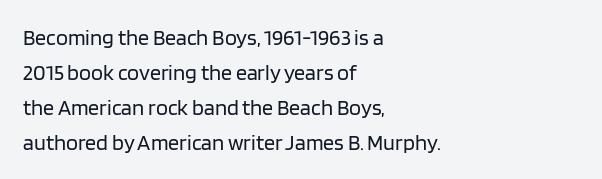
Q: Is the text bold? A: No.
Q: Is the text italic (slanted)? A: No, it is upright.
Q: Is the text underlined? A: No.
Q: How is the paragraph aligned? A: Left-aligned.
Q: Is the spacing between letters normal or unusually wide? A: Normal.
Q: Is the spacing between lines tight, normal or loose? A: Normal.
